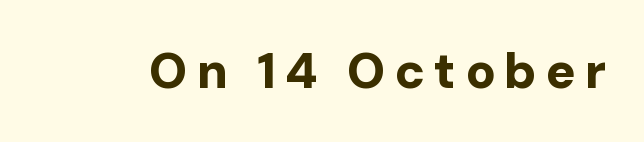
{"serif": "no", "italic": "no", "bold": "yes", "weight": "bold", "width": "normal", "stroke_contrast": "low", "x_height": "medium", "monospaced": "no", "underline": "no", "glyph_px": 50}
